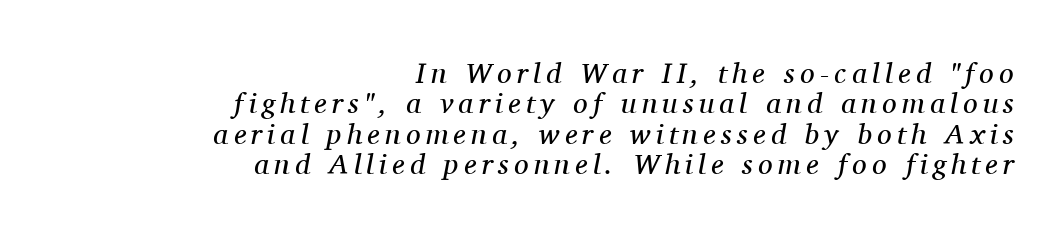
Classification — serif. A student would call this right alignment; a typographer would say flush right, rag left. Just letters on the line, the space beneath them empty. Cramped leading. Vertical stems look standard width or narrower in stroke. Observe the lean: these are italic letterforms.
